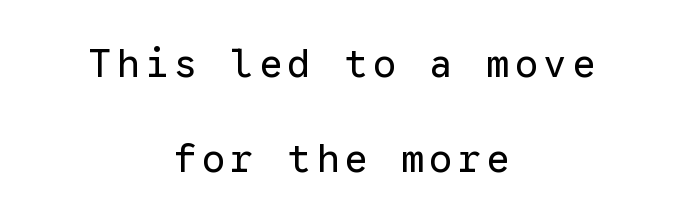
The image shows 39 px regular-weight sans-serif type, upright, monospaced; set centered, loose line spacing (2.44x), not underlined; low stroke contrast and a medium x-height.
